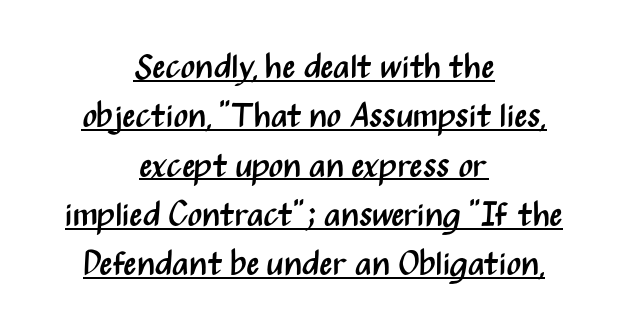
The image shows 34 px regular-weight, condensed sans-serif type, upright; set centered, normal line spacing (1.45x), normal letter spacing, underlined; medium stroke contrast and a medium x-height.
